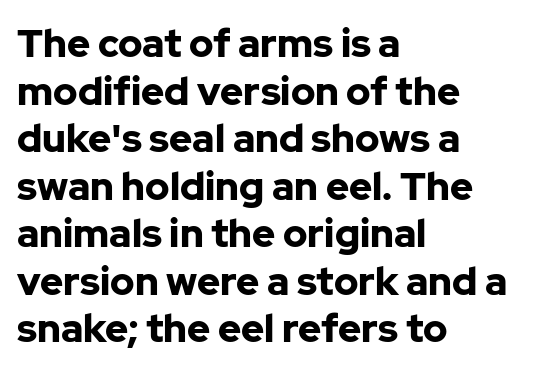
Nope, no serifs anywhere on these letters. The string is rendered with underlining switched off. Proportional: the letters do not fall into vertical columns. The letters are bold, with thick, heavy strokes. Is the letter spacing exaggerated? No — it looks like the ordinary default.
